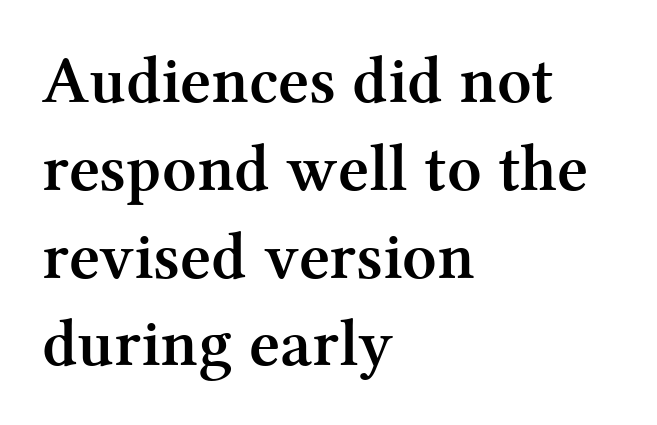
{"serif": "yes", "italic": "no", "bold": "yes", "weight": "semibold", "width": "normal", "stroke_contrast": "medium", "x_height": "medium", "monospaced": "no", "underline": "no", "align": "left", "line_spacing": "normal", "line_spacing_ratio": 1.31, "letter_spacing": "normal", "letter_spacing_em": 0.0, "glyph_px": 67}
